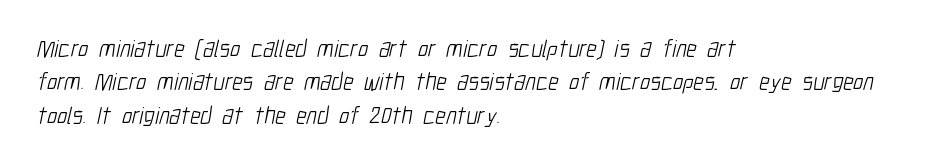
Vertical spacing — default. If you drew a ruler down the left edge, every line would touch it. Stems here are at most as thick as an everyday book face. Is the letter spacing exaggerated? No — it looks like the ordinary default.
